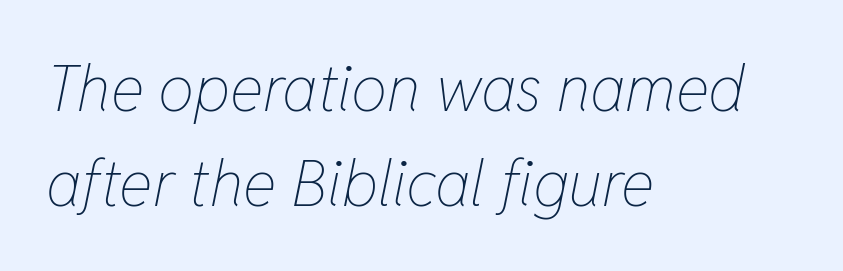
Q: Is the text bold? A: No.
Q: Is the text italic (slanted)? A: Yes, it leans right by about 11 degrees.
Q: Is the text underlined? A: No.
Q: How is the paragraph aligned? A: Left-aligned.
Q: Is the spacing between letters normal or unusually wide? A: Normal.
Q: Is the spacing between lines tight, normal or loose? A: Normal.
Q: Width (condensed, normal, or wide)? A: Condensed.
Q: Stroke contrast? A: Low.
Q: x-height? A: Medium.
Q: Monospaced? A: No.
